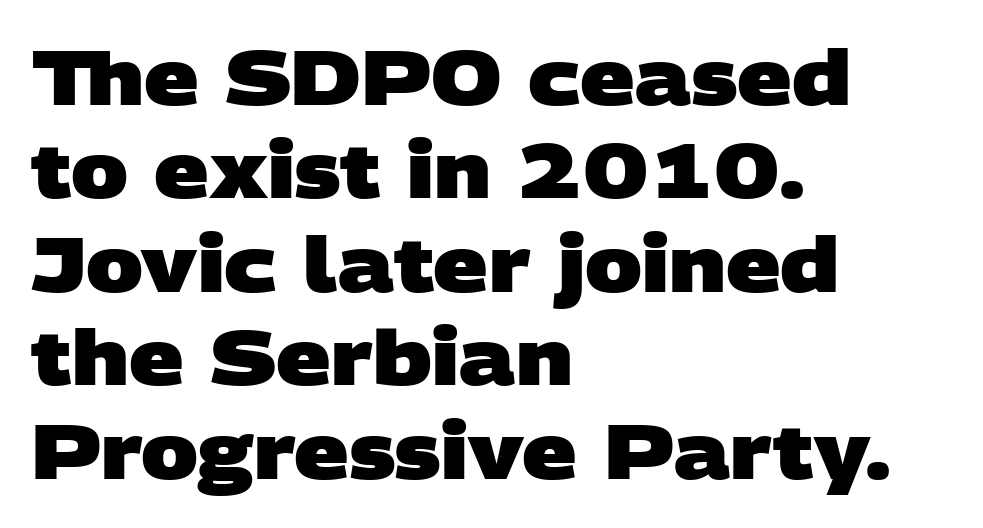
Q: Is the text bold? A: Yes.
Q: Is the typeface a serif or a sans-serif typeface? A: Sans-serif.
Q: Is the text underlined? A: No.
Q: How is the paragraph aligned? A: Left-aligned.
Q: Is the spacing between letters normal or unusually wide? A: Normal.
Q: Width (condensed, normal, or wide)? A: Wide.
Q: Stroke contrast? A: Low.
Q: x-height? A: Large.
Q: Monospaced? A: No.
